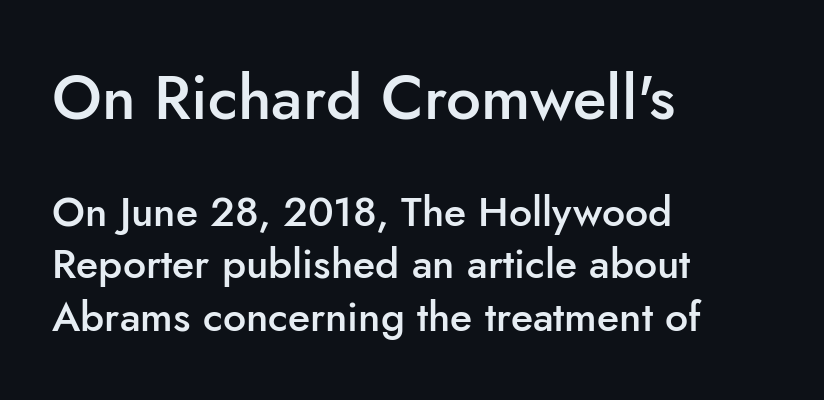
{"serif": "no", "italic": "no", "bold": "semi", "weight": "semibold", "width": "normal", "stroke_contrast": "low", "x_height": "small", "monospaced": "no", "underline": "no", "align": "left", "line_spacing": "normal", "line_spacing_ratio": 1.29, "letter_spacing": "normal", "letter_spacing_em": 0.0, "larger_block": "first", "size_ratio": 1.51, "glyph_px": 62}
